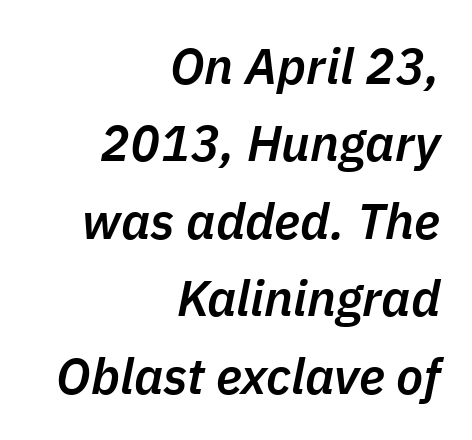
The image shows 50 px semibold type, italic (leaning right); set right-aligned, normal line spacing (1.55x), normal letter spacing, not underlined; low stroke contrast and a medium x-height.
